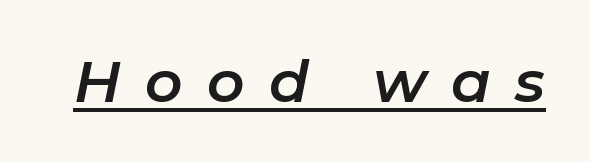
{"italic": "yes", "lean": "right", "slant_degrees": 11, "width": "normal", "stroke_contrast": "low", "x_height": "medium", "monospaced": "no", "underline": "yes", "letter_spacing": "wide", "letter_spacing_em": 0.42, "glyph_px": 58}
